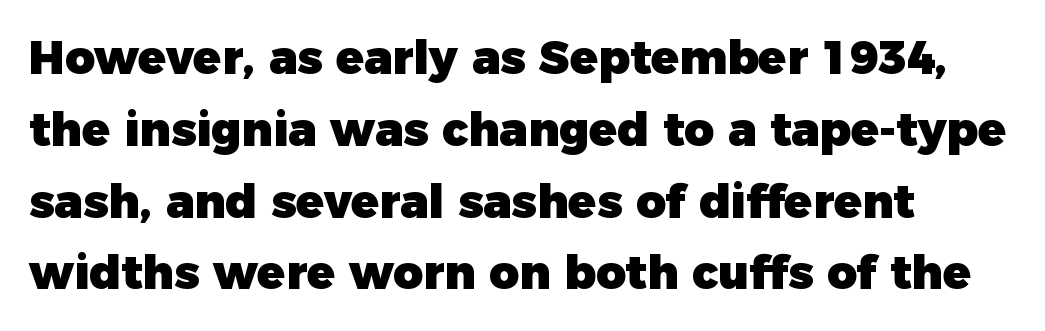
The rendering uses natural spacing where letterforms have individual widths. Every letter is thick-stroked: bold, no question. All the whitespace from short lines collects on the right. The typeface chosen for these lines omits serifs. The strip under each line holds only bare page. There is no visible air inserted between adjacent glyphs.
